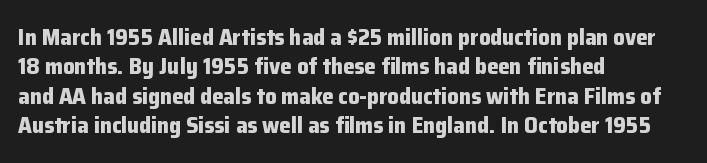
The image shows 23 px bold type, upright; set left-aligned, normal line spacing (1.28x), normal letter spacing, not underlined.
